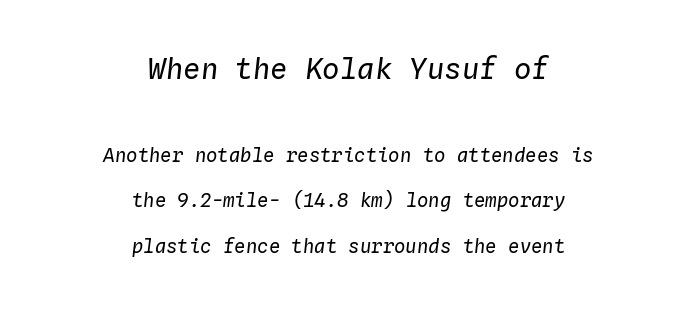
Q: Is the text bold? A: No.
Q: Is the text italic (slanted)? A: Yes, it leans right by about 4 degrees.
Q: Is the text underlined? A: No.
Q: How is the paragraph aligned? A: Centered.
Q: Is the spacing between letters normal or unusually wide? A: Normal.
Q: Is the spacing between lines tight, normal or loose? A: Loose.
Q: Which block of text is set in a larger size, the first (top) or the second (bottom)? A: The first (top) one.
Q: Width (condensed, normal, or wide)? A: Normal.
Q: Stroke contrast? A: Low.
Q: x-height? A: Medium.
Q: Monospaced? A: Yes.
